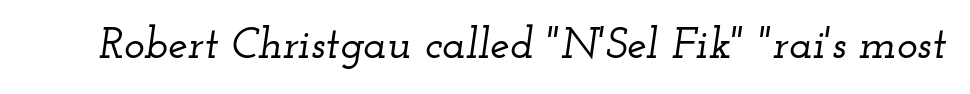
{"serif": "yes", "italic": "yes", "lean": "right", "slant_degrees": 12, "width": "wide", "stroke_contrast": "low", "x_height": "small", "monospaced": "no", "underline": "no", "letter_spacing": "normal", "letter_spacing_em": 0.0, "glyph_px": 44}
